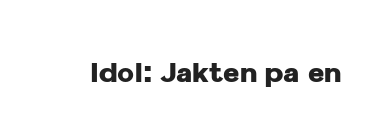
The image shows 28 px heavy sans-serif type, upright; set normal letter spacing, not underlined; low stroke contrast and a medium x-height.
